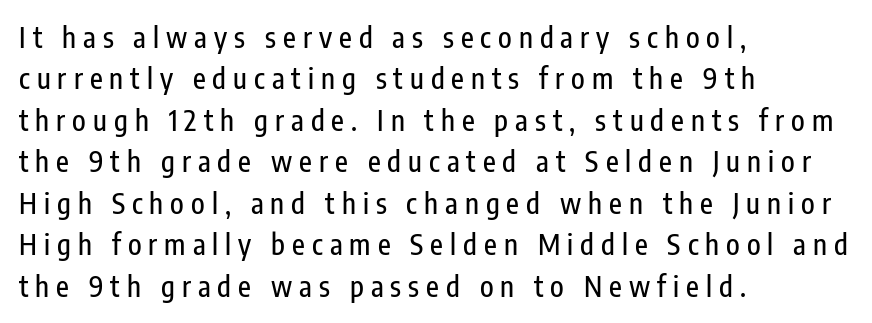
The font family rendered here belongs to the sans-serif group. Typeset ragged right — the left edge is the straight one. The designer left line spacing at the default. Spacing verdict: proportional, widths tailored to each character.
